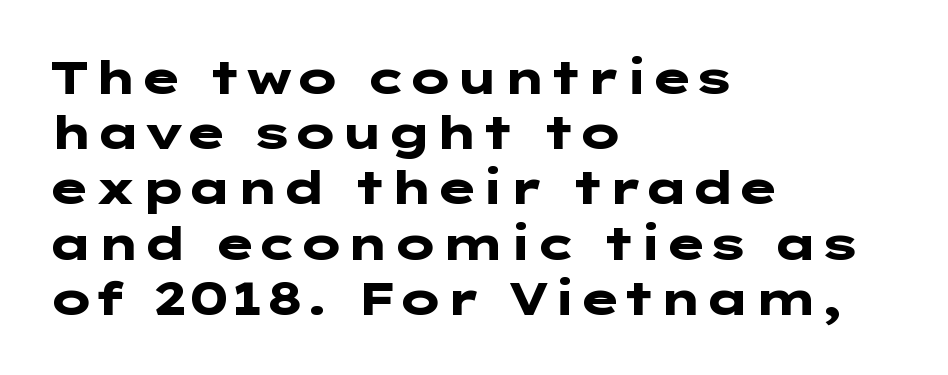
Upright lettering throughout. This rendering employs a face without finishing strokes, i.e., a sans-serif. The glyphs are unaccompanied by any horizontal stroke below them. Horizontal alignment here is leftward, the default for most running prose. Each word holds together tightly as a unit, with standard inter-letter gaps. Heavy, bold letterforms.
